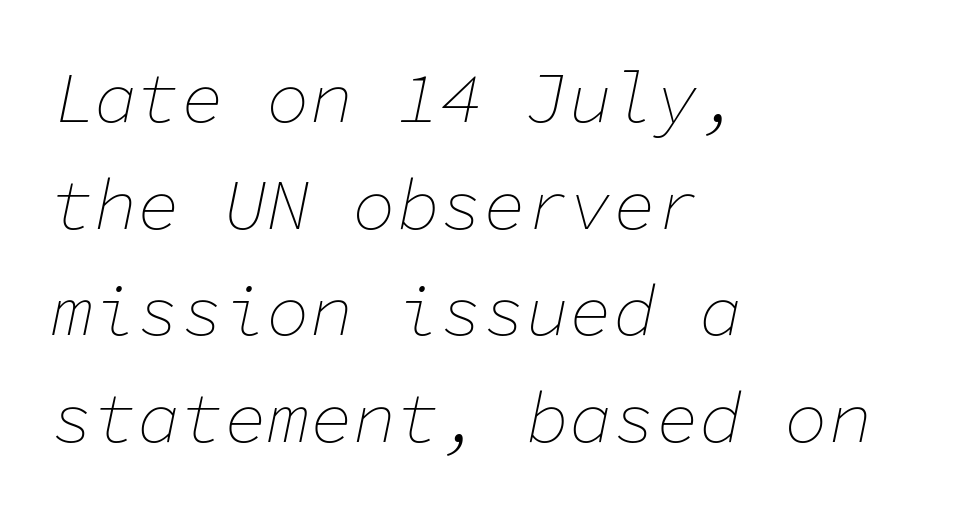
No extra ink here — the face is not bold. The letters sit at their default tracking, neither squeezed nor spread. Short and long lines alike share a common starting point at left. This block has exactly the height ordinary leading produces. You could count columns in this text — the font is strictly monospaced. Is the type slanted? Yes — the strokes lean at a clear angle.
